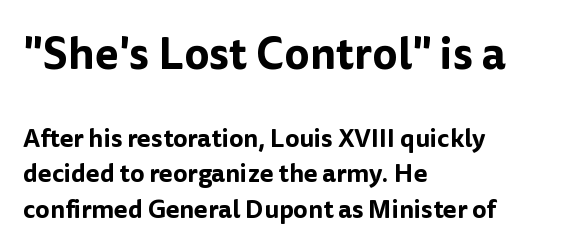
{"serif": "no", "italic": "no", "width": "normal", "stroke_contrast": "low", "x_height": "medium", "monospaced": "no", "underline": "no", "align": "left", "line_spacing": "normal", "line_spacing_ratio": 1.41, "letter_spacing": "normal", "letter_spacing_em": 0.0, "larger_block": "first", "size_ratio": 1.76, "glyph_px": 44}
